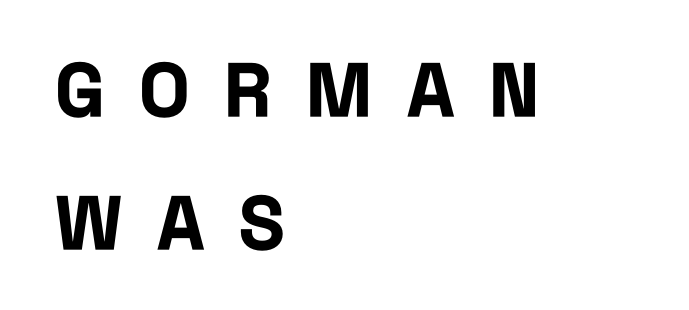
Q: Is the text bold? A: Yes.
Q: Is the text italic (slanted)? A: No, it is upright.
Q: Is the typeface a serif or a sans-serif typeface? A: Sans-serif.
Q: Is the text underlined? A: No.
Q: How is the paragraph aligned? A: Left-aligned.
Q: Is the spacing between letters normal or unusually wide? A: Unusually wide.
Q: Width (condensed, normal, or wide)? A: Condensed.
Q: Stroke contrast? A: Low.
Q: x-height? A: Large.
Q: Monospaced? A: No.
